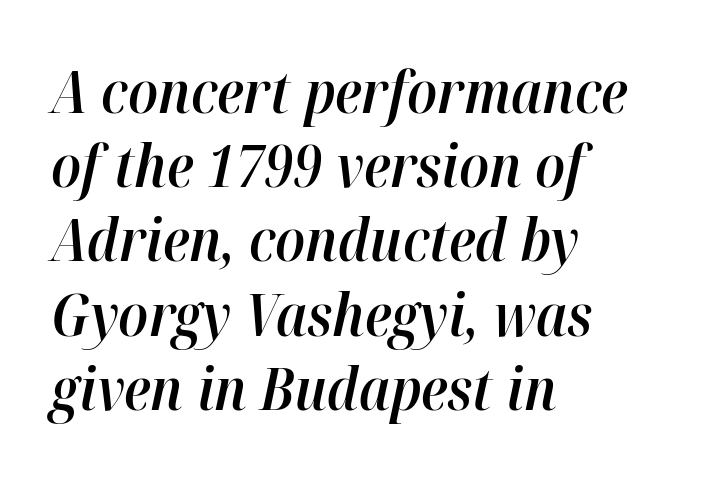
Q: Is the text bold? A: Semi-bold.
Q: Is the text italic (slanted)? A: Yes, it leans right by about 12 degrees.
Q: Is the text underlined? A: No.
Q: How is the paragraph aligned? A: Left-aligned.
Q: Is the spacing between letters normal or unusually wide? A: Normal.
Q: Is the spacing between lines tight, normal or loose? A: Normal.
Q: Width (condensed, normal, or wide)? A: Normal.
Q: Stroke contrast? A: High.
Q: x-height? A: Medium.
Q: Monospaced? A: No.
